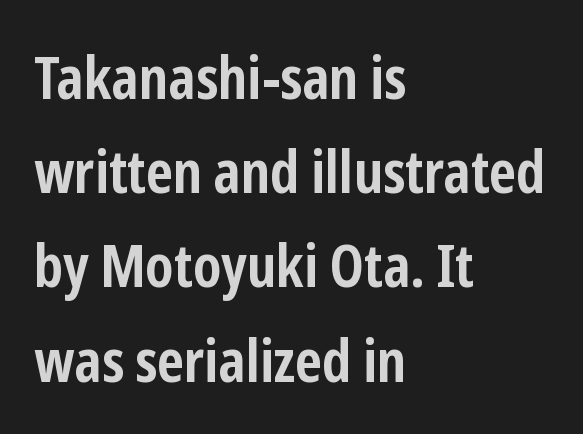
Q: Is the text bold? A: Yes.
Q: Is the text italic (slanted)? A: No, it is upright.
Q: Is the typeface a serif or a sans-serif typeface? A: Sans-serif.
Q: Is the text underlined? A: No.
Q: How is the paragraph aligned? A: Left-aligned.
Q: Is the spacing between letters normal or unusually wide? A: Normal.
Q: Is the spacing between lines tight, normal or loose? A: Normal.
Q: Width (condensed, normal, or wide)? A: Condensed.
Q: Stroke contrast? A: Low.
Q: x-height? A: Medium.
Q: Monospaced? A: No.
